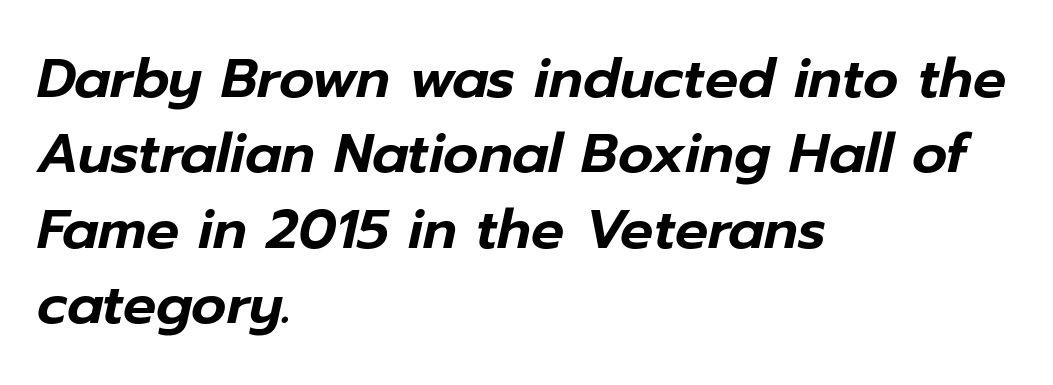
{"italic": "yes", "lean": "right", "slant_degrees": 12, "width": "normal", "stroke_contrast": "low", "x_height": "medium", "monospaced": "no", "underline": "no", "align": "left", "line_spacing": "normal", "line_spacing_ratio": 1.37, "letter_spacing": "normal", "letter_spacing_em": 0.0, "glyph_px": 55}
